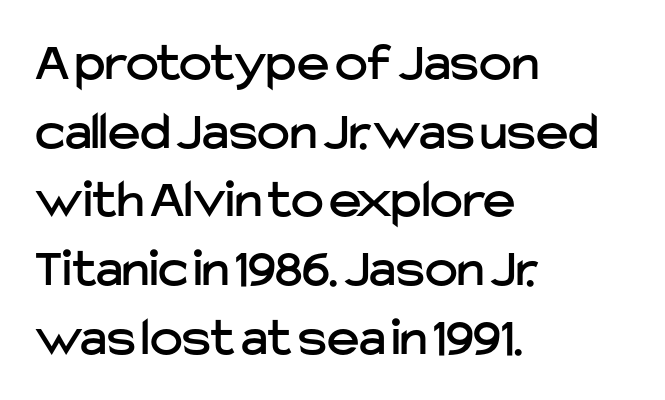
{"serif": "no", "italic": "no", "width": "normal", "stroke_contrast": "low", "x_height": "medium", "monospaced": "no", "underline": "no", "align": "left", "line_spacing": "normal", "line_spacing_ratio": 1.25, "letter_spacing": "normal", "letter_spacing_em": 0.0, "glyph_px": 55}
